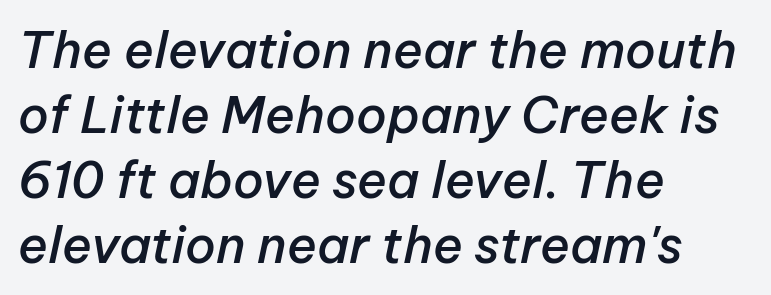
The image shows 50 px semibold type, italic (leaning right); set left-aligned, normal line spacing (1.3x), normal letter spacing, not underlined; low stroke contrast and a medium x-height.
